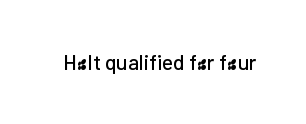
{"italic": "no", "underline": "no", "letter_spacing": "normal", "letter_spacing_em": 0.0, "glyph_px": 21}
